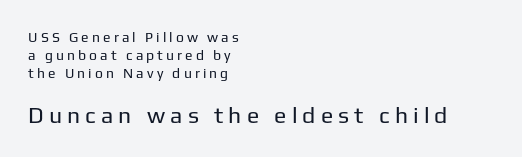
{"italic": "no", "bold": "no", "underline": "no", "align": "left", "line_spacing": "normal", "line_spacing_ratio": 1.3, "letter_spacing": "wide", "letter_spacing_em": 0.22, "larger_block": "second", "size_ratio": 1.64, "glyph_px": 23}
